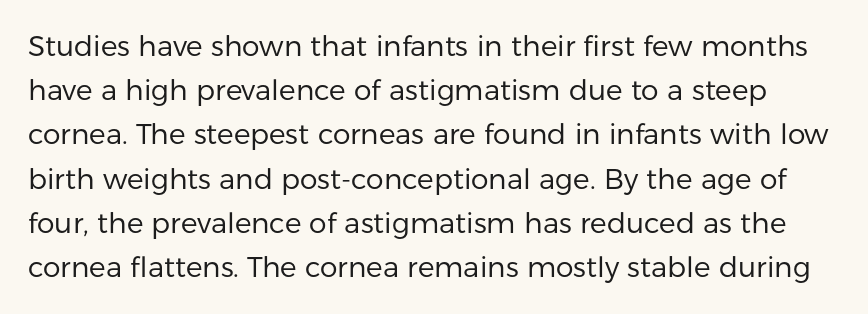
Q: Is the text bold? A: No.
Q: Is the text italic (slanted)? A: No, it is upright.
Q: Is the typeface a serif or a sans-serif typeface? A: Sans-serif.
Q: Is the text underlined? A: No.
Q: Is the spacing between letters normal or unusually wide? A: Normal.
Q: Is the spacing between lines tight, normal or loose? A: Normal.
Q: Width (condensed, normal, or wide)? A: Normal.
Q: Stroke contrast? A: Low.
Q: x-height? A: Medium.
Q: Monospaced? A: No.
